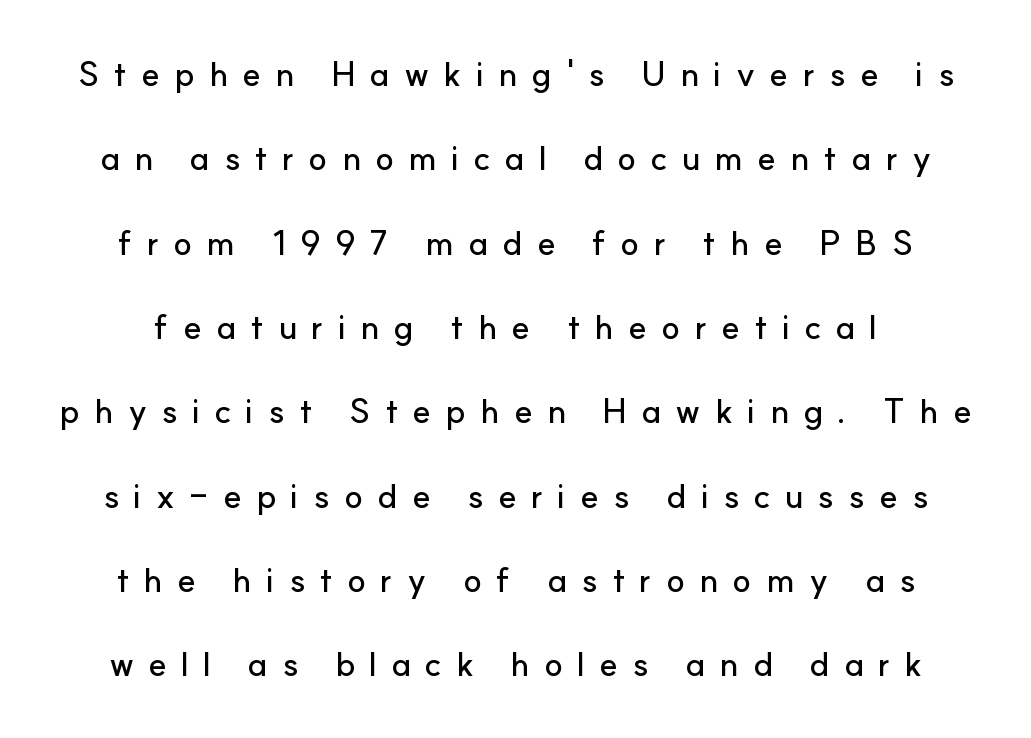
Has an underline been added? It has not. Glyph-to-glyph distance is far greater than everyday printed text. Rendered with straight, roman letterforms. Think of a printed novel: that variable character pitch is what you see here. Unlike a traditional serif, this face leaves its strokes unadorned.
